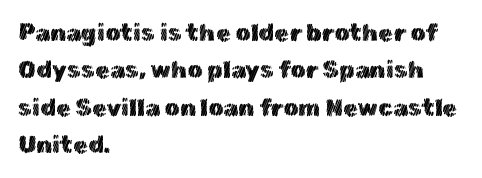
Q: Is the text italic (slanted)? A: No, it is upright.
Q: Is the text underlined? A: No.
Q: How is the paragraph aligned? A: Left-aligned.
Q: Is the spacing between letters normal or unusually wide? A: Normal.
Q: Is the spacing between lines tight, normal or loose? A: Normal.
